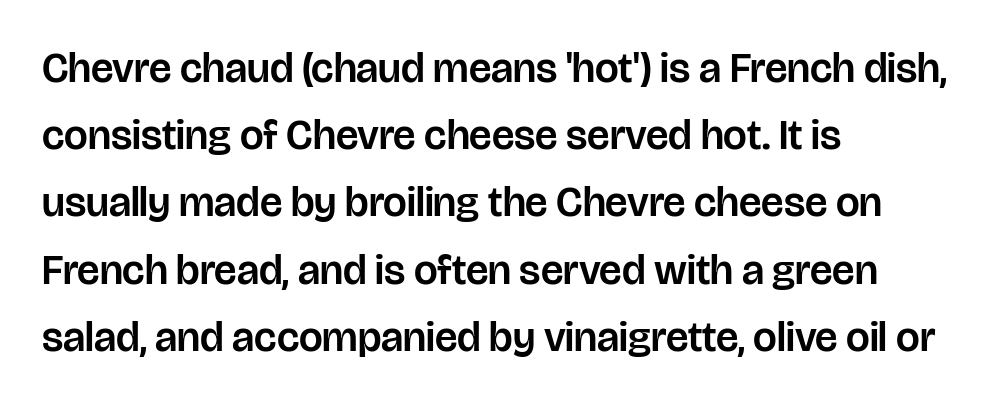
The image shows 42 px sans-serif type, upright; set left-aligned, normal line spacing (1.6x), normal letter spacing, not underlined; low stroke contrast and a large x-height.
